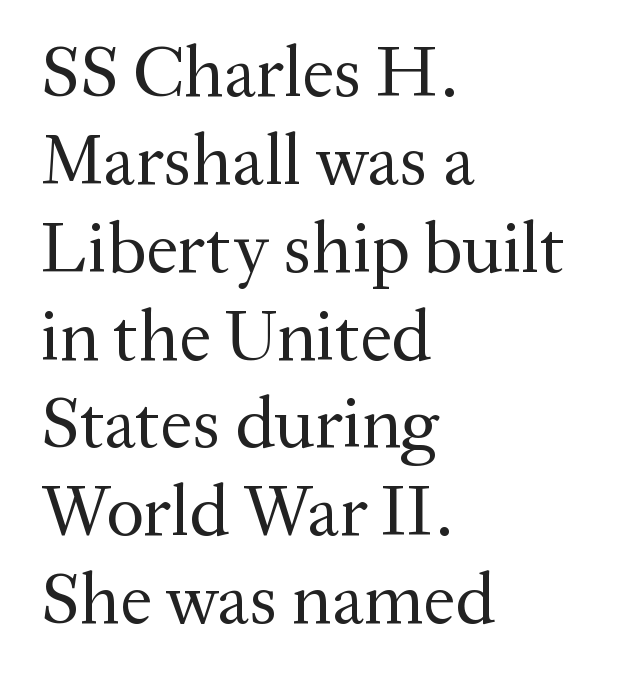
{"serif": "yes", "italic": "no", "bold": "no", "weight": "regular", "width": "normal", "stroke_contrast": "medium", "x_height": "medium", "monospaced": "no", "underline": "no", "align": "left", "line_spacing_ratio": 1.22, "letter_spacing": "normal", "letter_spacing_em": 0.0, "glyph_px": 72}
